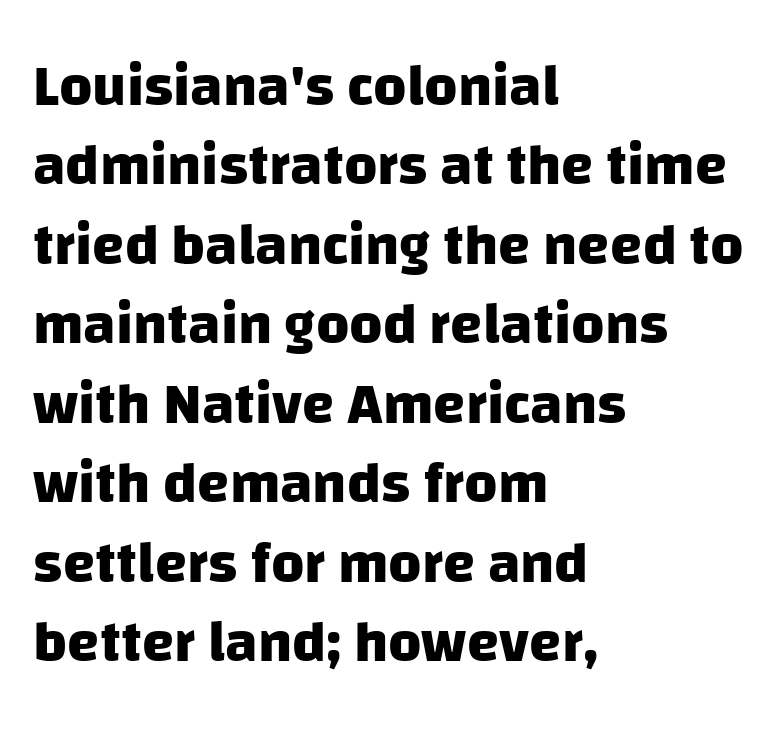
Q: Is the text bold? A: Yes.
Q: Is the typeface a serif or a sans-serif typeface? A: Sans-serif.
Q: Is the text underlined? A: No.
Q: How is the paragraph aligned? A: Left-aligned.
Q: Is the spacing between letters normal or unusually wide? A: Normal.
Q: Is the spacing between lines tight, normal or loose? A: Normal.
Q: Width (condensed, normal, or wide)? A: Normal.
Q: Stroke contrast? A: Low.
Q: x-height? A: Large.
Q: Monospaced? A: No.
